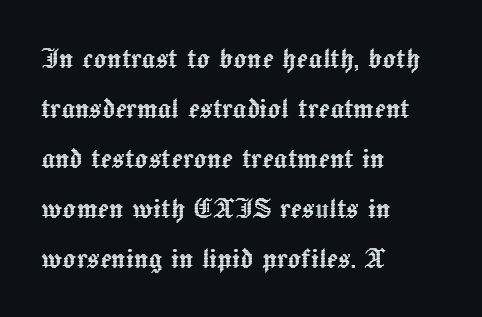
Q: Is the text italic (slanted)? A: No, it is upright.
Q: Is the text underlined? A: No.
Q: How is the paragraph aligned? A: Left-aligned.
Q: Is the spacing between letters normal or unusually wide? A: Normal.
Q: Is the spacing between lines tight, normal or loose? A: Normal.
Q: Width (condensed, normal, or wide)? A: Normal.
Q: x-height? A: Medium.
Q: Monospaced? A: No.
